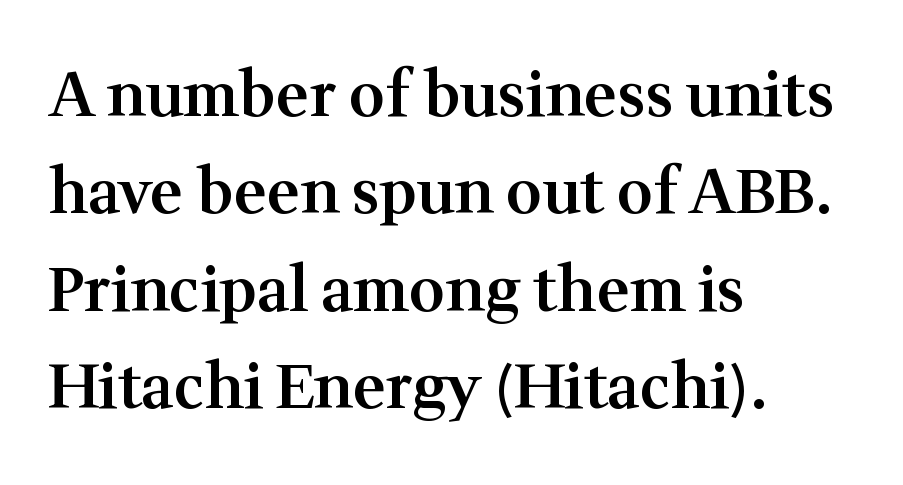
The image shows 62 px semibold serif type, upright; set left-aligned, normal line spacing (1.57x), normal letter spacing, not underlined; medium stroke contrast and a medium x-height.
